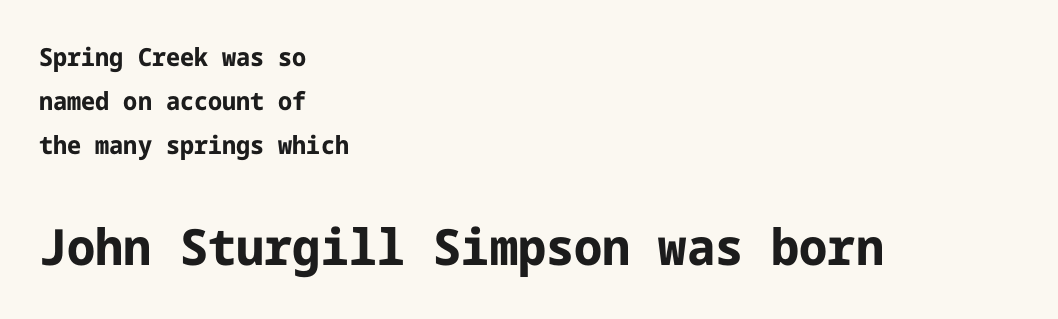
{"serif": "no", "italic": "no", "bold": "yes", "weight": "bold", "width": "normal", "stroke_contrast": "low", "x_height": "medium", "underline": "no", "align": "left", "line_spacing_ratio": 1.76, "letter_spacing": "normal", "letter_spacing_em": 0.0, "larger_block": "second", "size_ratio": 2.0, "glyph_px": 50}
